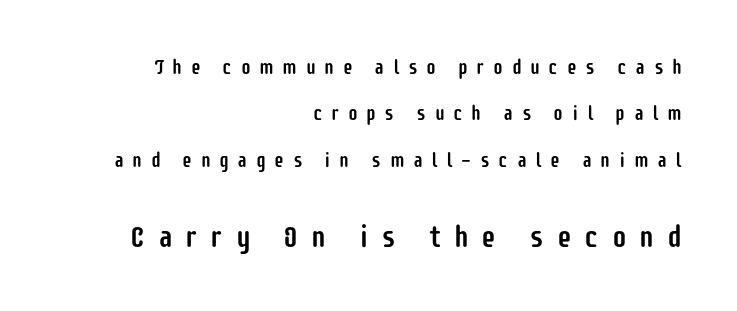
It's the straight-up-and-down kind of type. Teacher's note: observe the even right margin — that is flush-right alignment. Small over large — that's the arrangement of the two blocks here. Note the varied advance widths — an 'i' is clearly narrower than an 'm'. Type without underlining.
